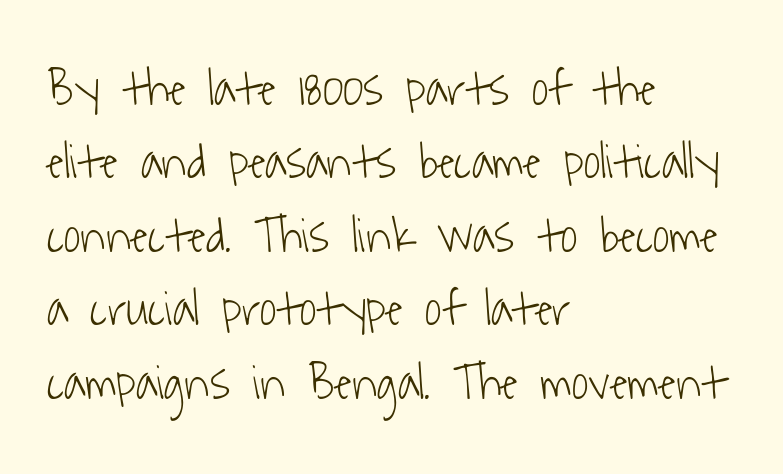
The strokes carry an ordinary text weight at most. Casual observation: everything's shoved over to the left. The foot of each line stays bare and open. Compared with typical body copy, the letter spacing here is the same. Font category for this specimen: sans-serif. Whoever set this chose a conventional vertical rhythm.
